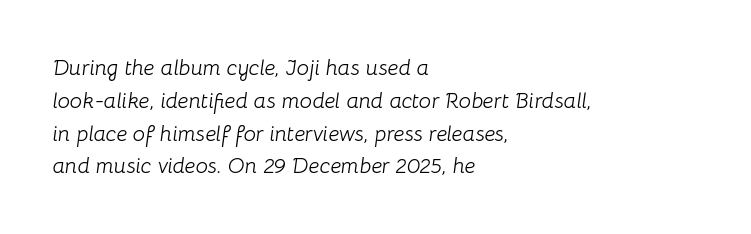
The zone under the glyphs is completely vacant. The font's italic variant was chosen for this text. Successive baselines arrive at the customary interval. These glyphs show unthickened strokes, regular width or finer. Is the block centered? No — it sits flush against the left margin.
